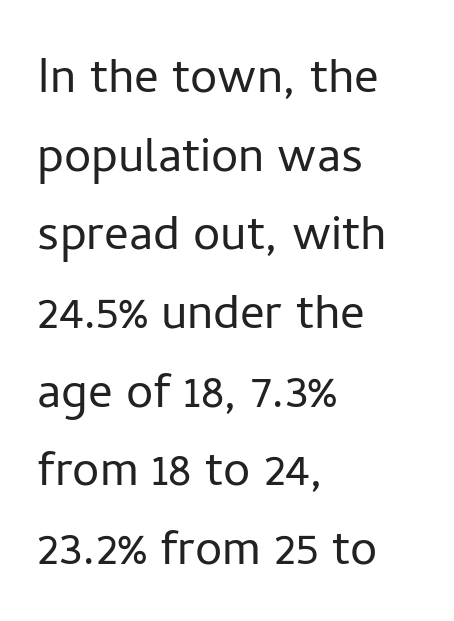
{"serif": "no", "italic": "no", "bold": "no", "weight": "light", "width": "normal", "stroke_contrast": "low", "x_height": "medium", "monospaced": "no", "underline": "no", "align": "left", "line_spacing": "normal", "line_spacing_ratio": 1.29, "letter_spacing": "normal", "letter_spacing_em": 0.0, "glyph_px": 61}
